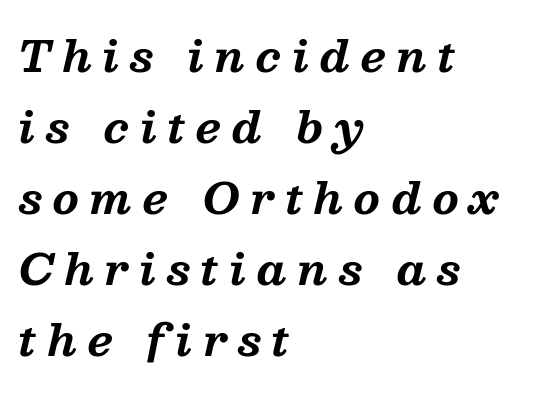
{"serif": "yes", "italic": "yes", "lean": "right", "slant_degrees": 13, "bold": "yes", "weight": "bold", "width": "normal", "stroke_contrast": "medium", "x_height": "medium", "monospaced": "no", "underline": "no", "align": "left", "line_spacing": "normal", "line_spacing_ratio": 1.69, "letter_spacing": "wide", "letter_spacing_em": 0.26, "glyph_px": 42}
